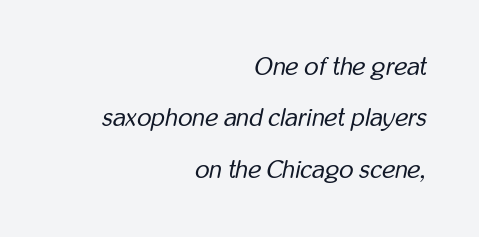
The letters sit at their default tracking, neither squeezed nor spread. How would I describe the line gaps? Wide and relaxed. Leftover space on each line is placed entirely before the opening word. Nobody drew a line under any word here. Nothing heavy about these letters — not bold at all. Slanted lettering throughout.
